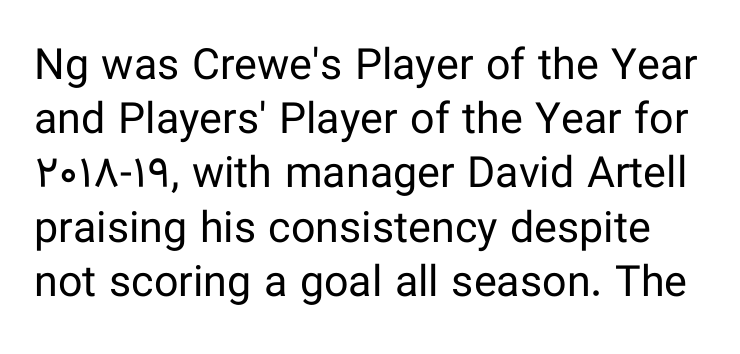
This sample keeps an unexceptional amount of space between lines. Each stroke keeps to a modest, everyday thickness or less. Character widths vary here, with narrow letters taking less room than wide ones. The letters carry no serifs — their stems end cleanly without finishing strokes. A typesetter would mark this as roman, not italic. The gap between lines stays unmarked.
